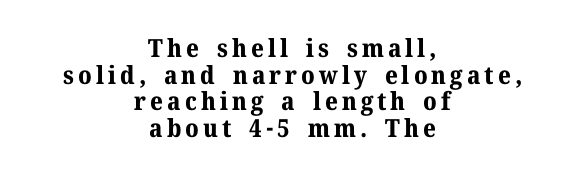
Regarding leading, the lines here are crowded together. Pretty heavy lettering here — definitely bold. The words here are not underlined. It's the straight-up-and-down kind of type. The paragraph shown floats in the horizontal middle.
